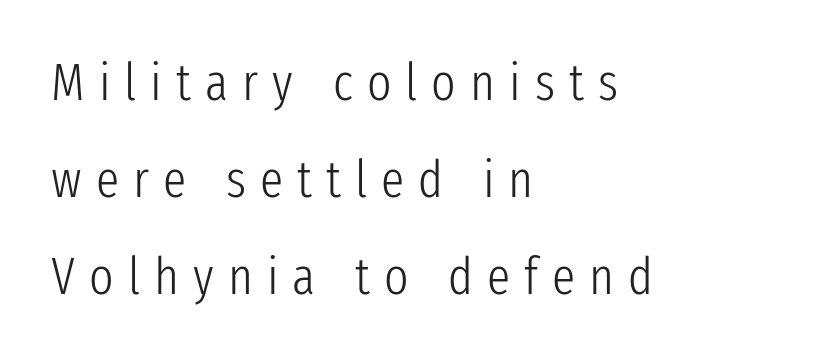
The image shows 52 px light, condensed sans-serif type, upright; set left-aligned, line spacing 1.87x, unusually wide letter spacing (+0.27 em), not underlined; low stroke contrast and a medium x-height.
